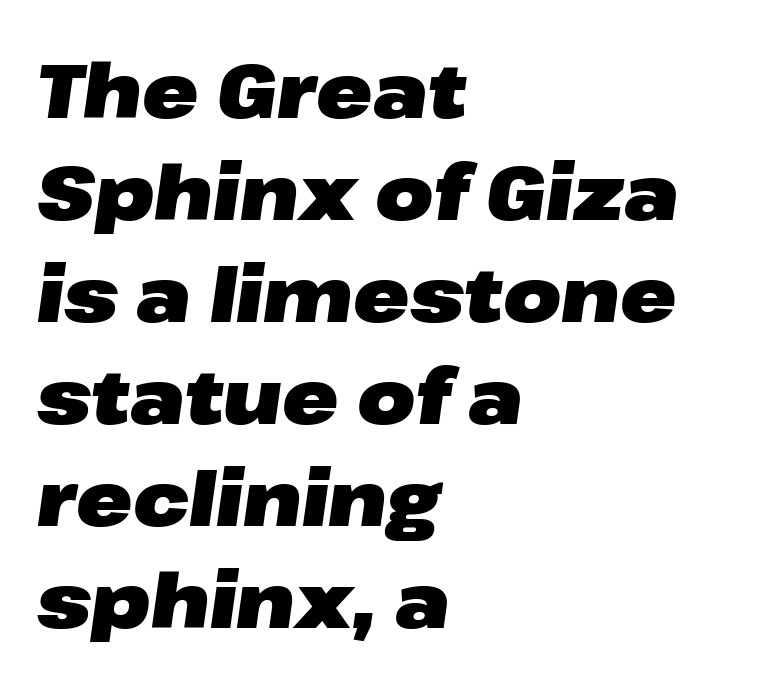
{"italic": "yes", "lean": "right", "slant_degrees": 8, "bold": "yes", "weight": "heavy", "width": "wide", "stroke_contrast": "low", "x_height": "medium", "monospaced": "no", "underline": "no", "align": "left", "line_spacing": "normal", "line_spacing_ratio": 1.36, "letter_spacing": "normal", "letter_spacing_em": 0.0, "glyph_px": 75}
